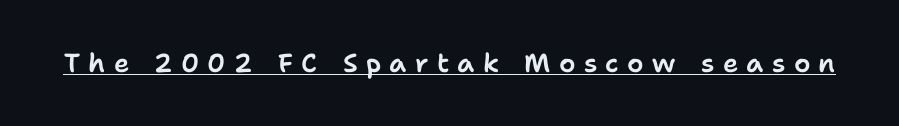
Q: Is the text italic (slanted)? A: No, it is upright.
Q: Is the text underlined? A: Yes.
Q: Is the spacing between letters normal or unusually wide? A: Unusually wide.
